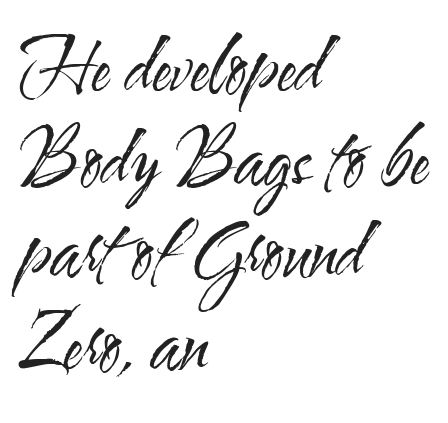
Q: Is the text bold? A: No.
Q: Is the text italic (slanted)? A: Yes.
Q: Is the typeface a serif or a sans-serif typeface? A: Sans-serif.
Q: Is the text underlined? A: No.
Q: How is the paragraph aligned? A: Left-aligned.
Q: Is the spacing between letters normal or unusually wide? A: Normal.
Q: Is the spacing between lines tight, normal or loose? A: Normal.
Q: Width (condensed, normal, or wide)? A: Condensed.
Q: Stroke contrast? A: Medium.
Q: x-height? A: Small.
Q: Monospaced? A: No.
